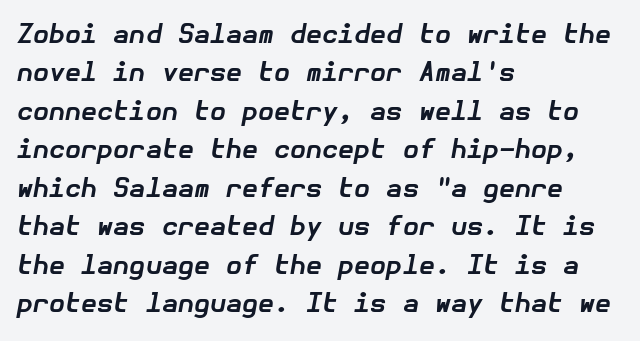
The image shows 26 px bold type, italic (leaning right); set left-aligned, normal line spacing (1.48x), normal letter spacing, not underlined.
